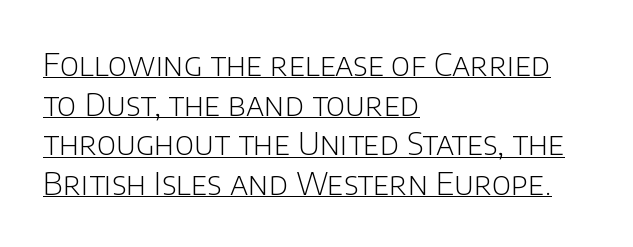
Q: Is the text bold? A: No.
Q: Is the text italic (slanted)? A: No, it is upright.
Q: Is the typeface a serif or a sans-serif typeface? A: Sans-serif.
Q: Is the text underlined? A: Yes.
Q: How is the paragraph aligned? A: Left-aligned.
Q: Is the spacing between letters normal or unusually wide? A: Normal.
Q: Width (condensed, normal, or wide)? A: Normal.
Q: Stroke contrast? A: Low.
Q: x-height? A: Large.
Q: Monospaced? A: No.
